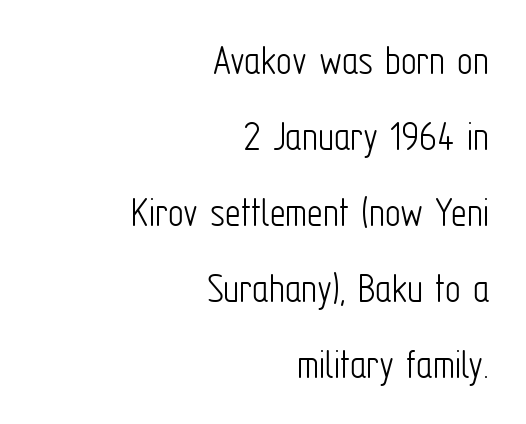
{"serif": "no", "italic": "no", "bold": "no", "weight": "light", "width": "condensed", "stroke_contrast": "low", "x_height": "medium", "monospaced": "no", "underline": "no", "align": "right", "line_spacing_ratio": 1.73, "letter_spacing": "normal", "letter_spacing_em": 0.0, "glyph_px": 44}
